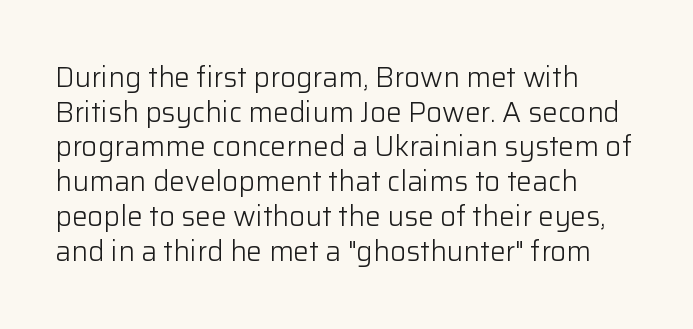
The image shows 28 px light sans-serif type, upright; set left-aligned, line spacing 1.24x, normal letter spacing, not underlined; low stroke contrast and a medium x-height.
